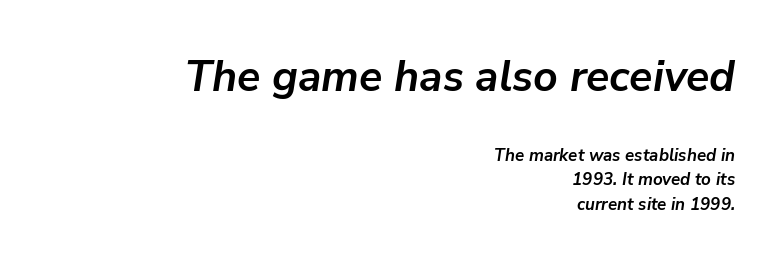
Q: Is the text bold? A: Yes.
Q: Is the text italic (slanted)? A: Yes, it leans right by about 9 degrees.
Q: Is the text underlined? A: No.
Q: How is the paragraph aligned? A: Right-aligned.
Q: Is the spacing between letters normal or unusually wide? A: Normal.
Q: Is the spacing between lines tight, normal or loose? A: Normal.
Q: Which block of text is set in a larger size, the first (top) or the second (bottom)? A: The first (top) one.
Q: Width (condensed, normal, or wide)? A: Normal.
Q: Stroke contrast? A: Low.
Q: x-height? A: Medium.
Q: Monospaced? A: No.
